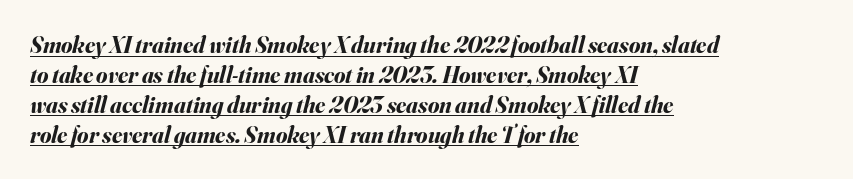
Q: Is the text bold? A: Yes.
Q: Is the text italic (slanted)? A: Yes, it leans right by about 16 degrees.
Q: Is the text underlined? A: Yes.
Q: How is the paragraph aligned? A: Left-aligned.
Q: Is the spacing between letters normal or unusually wide? A: Normal.
Q: Is the spacing between lines tight, normal or loose? A: Normal.
